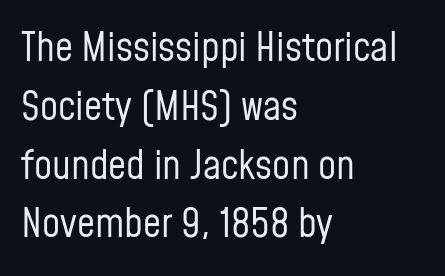
The image shows 40 px regular-weight, condensed sans-serif type, upright; set left-aligned, normal line spacing (1.47x), normal letter spacing, not underlined; low stroke contrast and a medium x-height.
